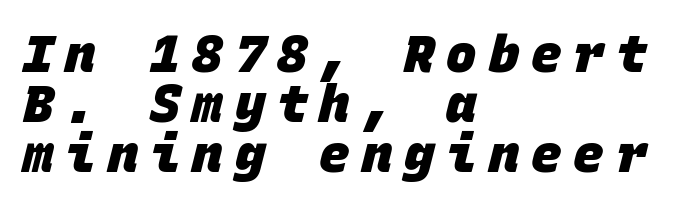
The image shows 51 px heavy sans-serif type, monospaced; set left-aligned, tight line spacing (0.98x), unusually wide letter spacing (+0.23 em), not underlined; low stroke contrast and a large x-height.
